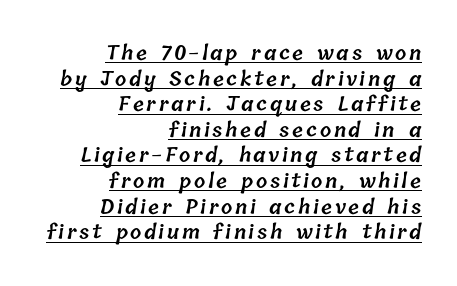
Firm but not heavy-handed strokes: this text is semibold. The compositor pushed each line to the right boundary. The passage shown stacks its lines at a standard gap. Each line of the rendering has a horizontal stroke beneath the glyphs.
